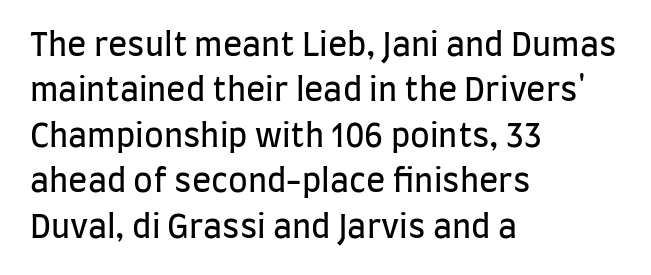
Look at the bottom of the vertical strokes: they stop flat, with no serifs. The zone under the glyphs is completely vacant. Varying glyph widths throughout — classic text-font behaviour. Students, note that the glyphs here touch the page at normal intervals. Typeset ragged right — the left edge is the straight one.
